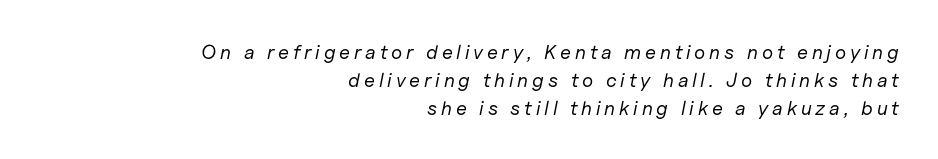
Q: Is the text bold? A: No.
Q: Is the text italic (slanted)? A: Yes, it leans right by about 11 degrees.
Q: Is the text underlined? A: No.
Q: How is the paragraph aligned? A: Right-aligned.
Q: Is the spacing between lines tight, normal or loose? A: Normal.
